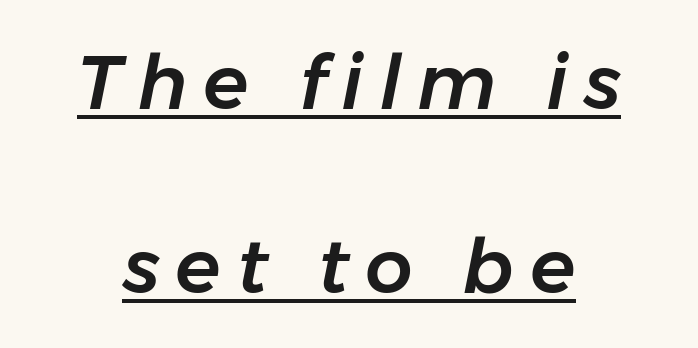
The image shows 75 px text type, italic (leaning right); set loose line spacing (2.45x), unusually wide letter spacing (+0.21 em), underlined; low stroke contrast and a medium x-height.
